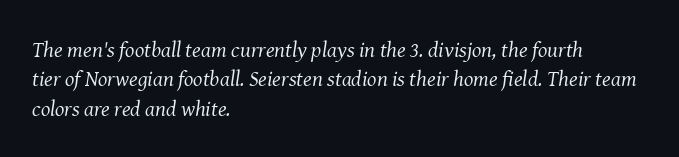
{"italic": "yes", "lean": "right", "slant_degrees": 8, "bold": "no", "underline": "no", "align": "left", "line_spacing": "normal", "line_spacing_ratio": 1.33, "letter_spacing": "normal", "letter_spacing_em": 0.0, "glyph_px": 22}
